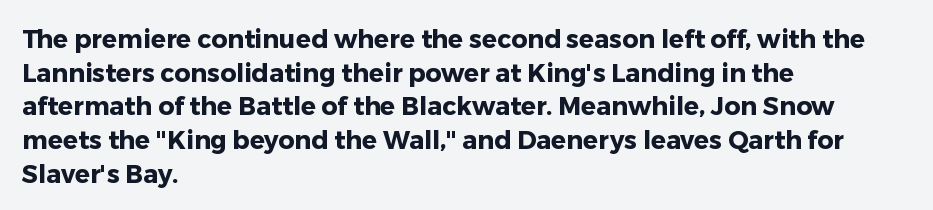
Q: Is the text bold? A: Yes.
Q: Is the text italic (slanted)? A: No, it is upright.
Q: Is the text underlined? A: No.
Q: How is the paragraph aligned? A: Left-aligned.
Q: Is the spacing between letters normal or unusually wide? A: Normal.
Q: Is the spacing between lines tight, normal or loose? A: Normal.
